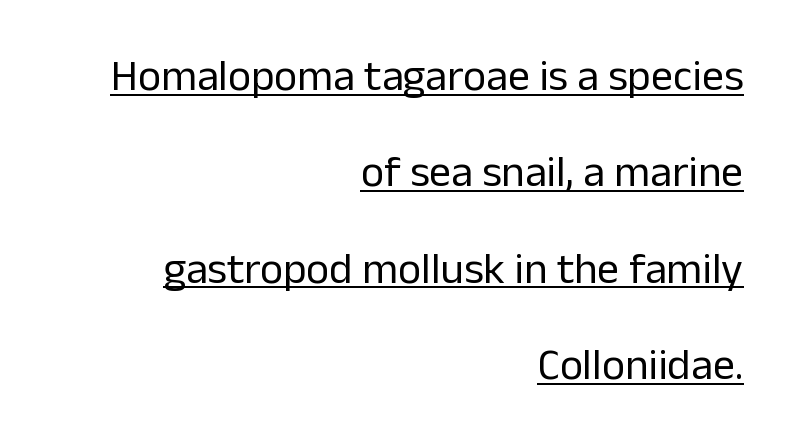
{"serif": "no", "italic": "no", "bold": "no", "weight": "regular", "width": "normal", "stroke_contrast": "low", "x_height": "medium", "monospaced": "no", "underline": "yes", "align": "right", "line_spacing": "loose", "line_spacing_ratio": 2.19, "letter_spacing": "normal", "letter_spacing_em": 0.0, "glyph_px": 44}
